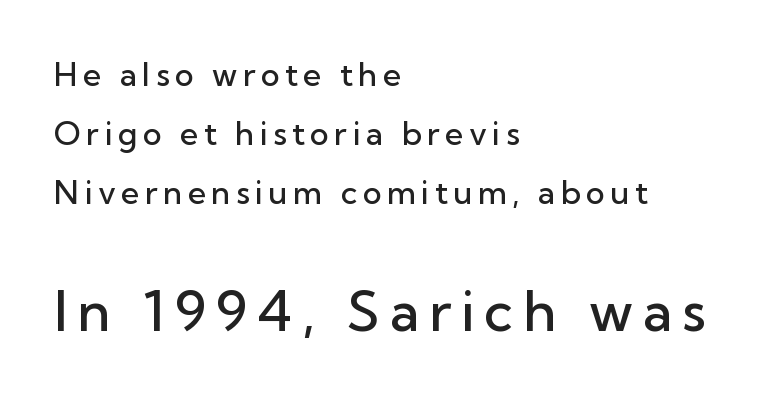
{"serif": "no", "italic": "no", "bold": "semi", "weight": "semibold", "width": "normal", "stroke_contrast": "low", "x_height": "medium", "monospaced": "no", "underline": "no", "align": "left", "line_spacing_ratio": 1.84, "larger_block": "second", "size_ratio": 1.75, "glyph_px": 56}
